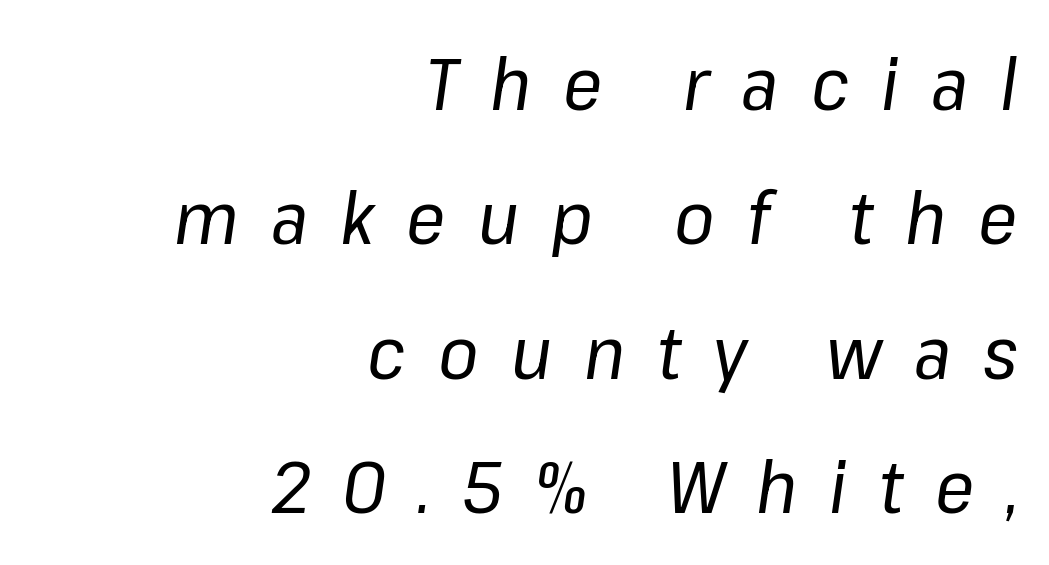
A student would call this right alignment; a typographer would say flush right, rag left. Looks like regular typesetting: each glyph gets only the width it needs. Underline: absent. Slant detected: the letters are inclined. On a weight scale, this lands at 450 or below. The gaps between neighbouring characters are conspicuously large.
